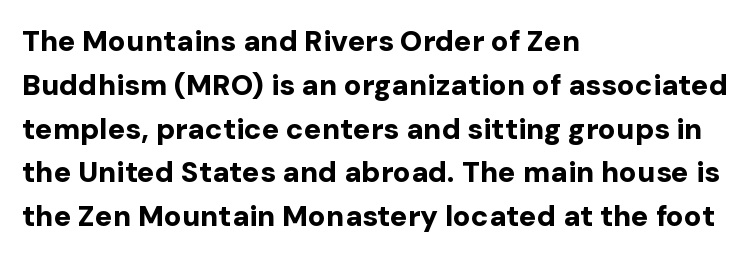
{"serif": "no", "italic": "no", "bold": "yes", "weight": "bold", "width": "normal", "stroke_contrast": "low", "x_height": "medium", "monospaced": "no", "underline": "no", "align": "left", "line_spacing": "normal", "line_spacing_ratio": 1.51, "letter_spacing": "normal", "letter_spacing_em": 0.0, "glyph_px": 29}
